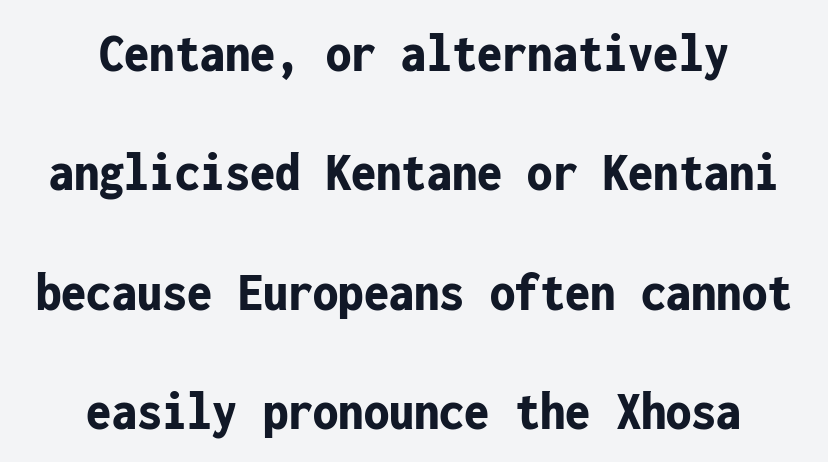
Does the lettering tilt? It doesn't — this is upright. Horizontal bands of white between lines are thick stripes. Weight check: bold — yes, fully. Think of a typewriter: that constant character pitch is what you see here.
